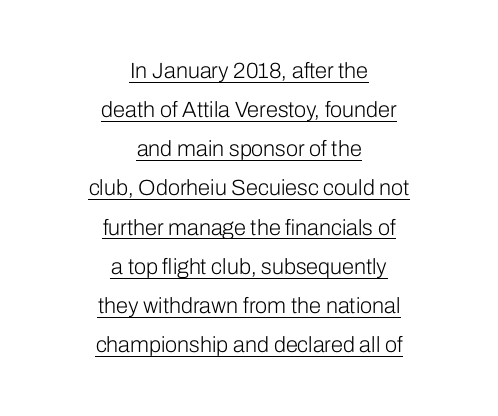
The image shows 22 px text type, upright; set centered, line spacing 1.78x, normal letter spacing, underlined.
